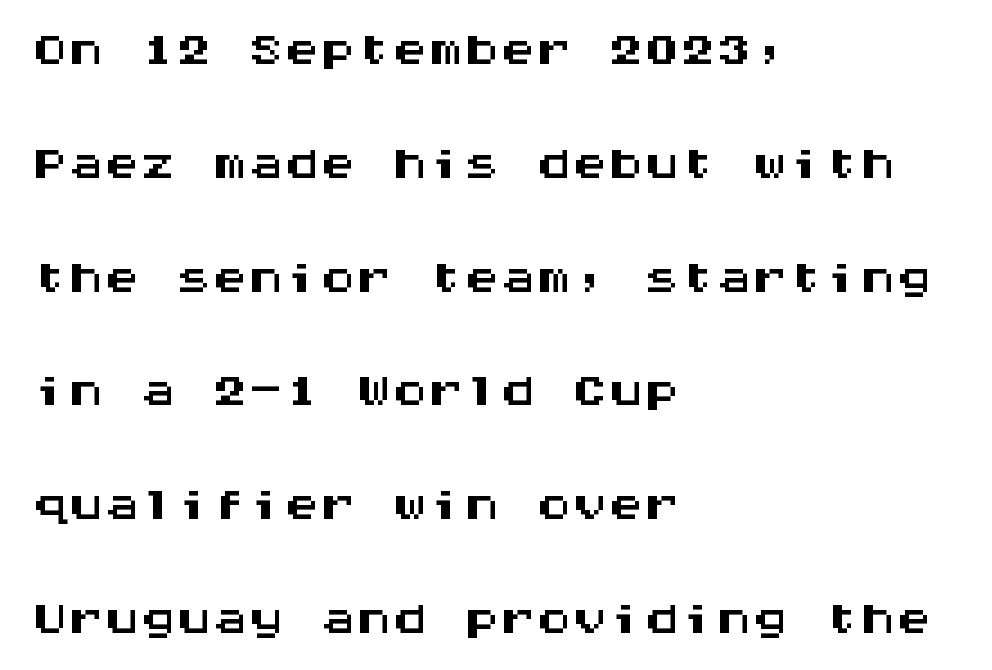
Q: Is the text italic (slanted)? A: No, it is upright.
Q: Is the typeface a serif or a sans-serif typeface? A: Sans-serif.
Q: Is the text underlined? A: No.
Q: How is the paragraph aligned? A: Left-aligned.
Q: Is the spacing between letters normal or unusually wide? A: Normal.
Q: Is the spacing between lines tight, normal or loose? A: Normal.
Q: Width (condensed, normal, or wide)? A: Wide.
Q: Stroke contrast? A: Medium.
Q: x-height? A: Large.
Q: Monospaced? A: Yes.
